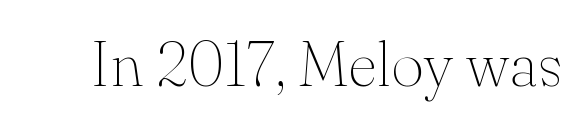
Q: Is the text bold? A: No.
Q: Is the text italic (slanted)? A: No, it is upright.
Q: Is the typeface a serif or a sans-serif typeface? A: Serif.
Q: Is the text underlined? A: No.
Q: Is the spacing between letters normal or unusually wide? A: Normal.
Q: Width (condensed, normal, or wide)? A: Normal.
Q: Stroke contrast? A: Medium.
Q: x-height? A: Small.
Q: Monospaced? A: No.
